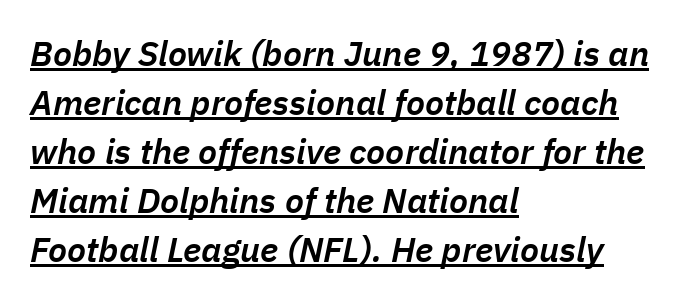
{"italic": "yes", "lean": "right", "slant_degrees": 11, "bold": "semi", "weight": "semibold", "width": "normal", "stroke_contrast": "low", "x_height": "medium", "monospaced": "no", "underline": "yes", "align": "left", "line_spacing": "normal", "line_spacing_ratio": 1.4, "letter_spacing": "normal", "letter_spacing_em": 0.0, "glyph_px": 35}
